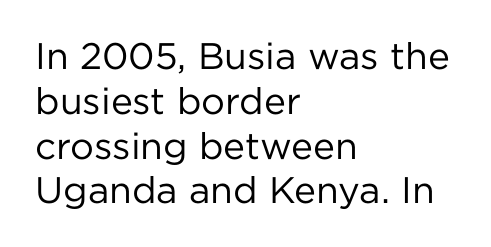
Q: Is the text bold? A: No.
Q: Is the text italic (slanted)? A: No, it is upright.
Q: Is the typeface a serif or a sans-serif typeface? A: Sans-serif.
Q: Is the text underlined? A: No.
Q: How is the paragraph aligned? A: Left-aligned.
Q: Is the spacing between letters normal or unusually wide? A: Normal.
Q: Width (condensed, normal, or wide)? A: Normal.
Q: Stroke contrast? A: Low.
Q: x-height? A: Medium.
Q: Monospaced? A: No.
